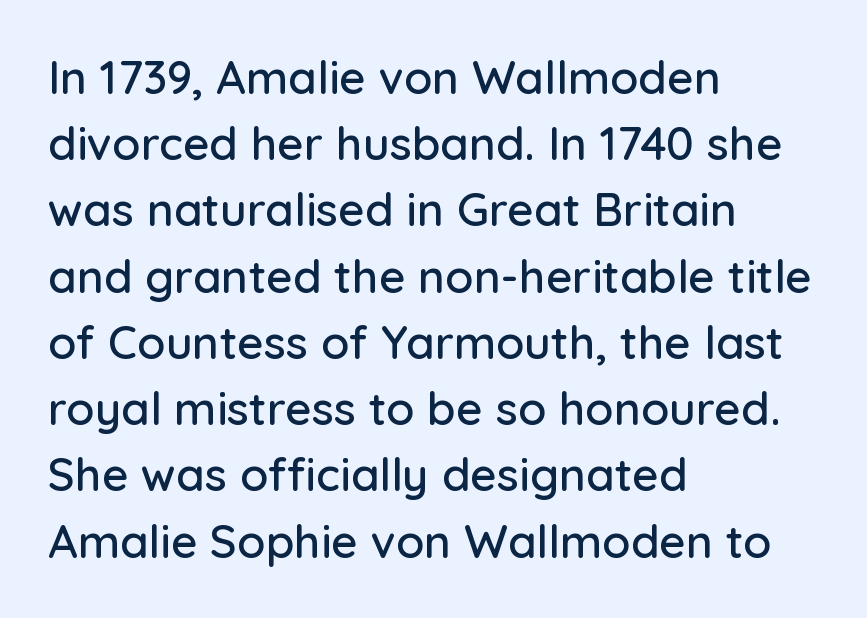
The image shows 46 px sans-serif type, upright; set left-aligned, normal line spacing (1.44x), normal letter spacing, not underlined; low stroke contrast and a medium x-height.
